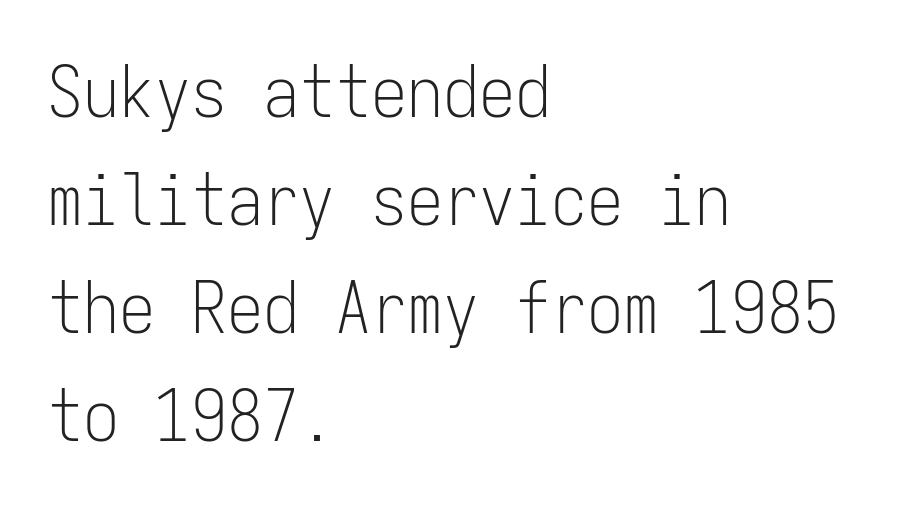
A clean baseline with only descenders dipping below it. A student would call this left alignment; a typographer would say flush left, rag right. Think of a typewriter: that constant character pitch is what you see here. Is the type heavy? It reads as light-to-regular instead. Baseline-to-baseline distance is the conventional proportion of letter height. It's the straight-up-and-down kind of type.
